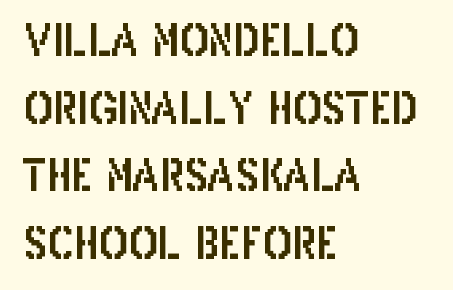
{"serif": "no", "italic": "no", "width": "condensed", "stroke_contrast": "low", "x_height": "large", "monospaced": "no", "underline": "no", "align": "left", "line_spacing": "normal", "line_spacing_ratio": 1.57, "letter_spacing": "normal", "letter_spacing_em": 0.0, "glyph_px": 43}
